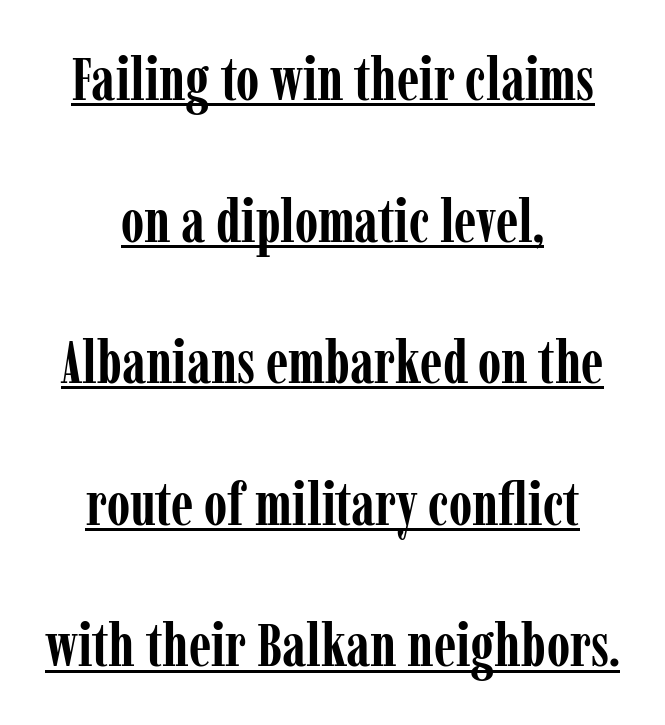
The image shows 60 px semibold, condensed serif type, upright; set centered, loose line spacing (2.36x), normal letter spacing, underlined; low stroke contrast and a medium x-height.
